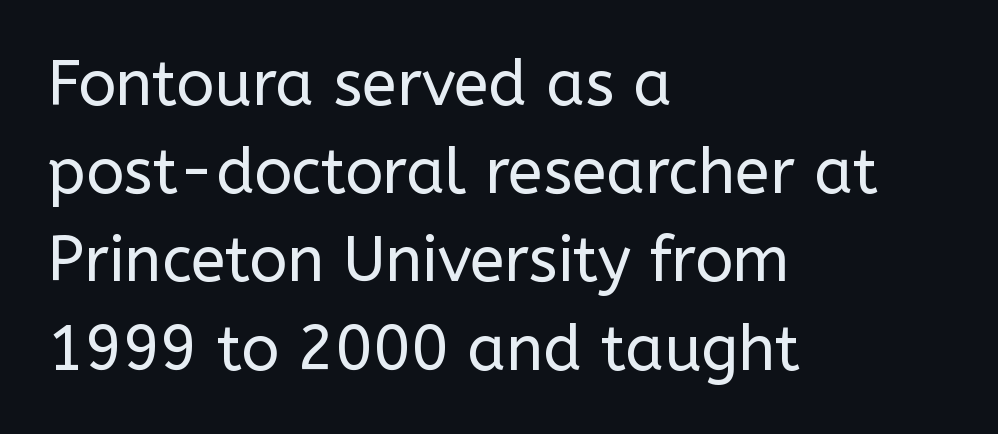
{"serif": "no", "italic": "no", "bold": "no", "weight": "regular", "width": "normal", "stroke_contrast": "low", "x_height": "medium", "monospaced": "no", "underline": "no", "align": "left", "line_spacing": "normal", "line_spacing_ratio": 1.4, "letter_spacing": "normal", "letter_spacing_em": 0.0, "glyph_px": 63}
